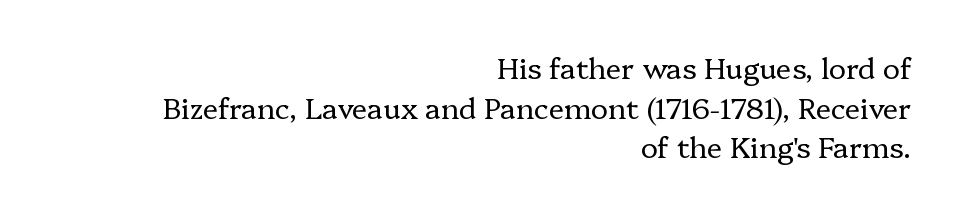
Q: Is the text bold? A: No.
Q: Is the text italic (slanted)? A: No, it is upright.
Q: Is the typeface a serif or a sans-serif typeface? A: Serif.
Q: Is the text underlined? A: No.
Q: How is the paragraph aligned? A: Right-aligned.
Q: Is the spacing between letters normal or unusually wide? A: Normal.
Q: Is the spacing between lines tight, normal or loose? A: Normal.
Q: Width (condensed, normal, or wide)? A: Normal.
Q: Stroke contrast? A: Low.
Q: x-height? A: Medium.
Q: Monospaced? A: No.
